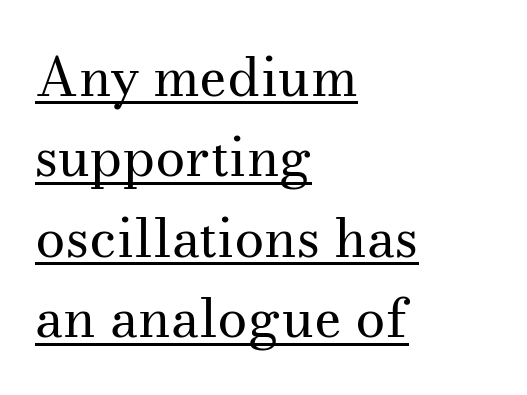
The image shows 54 px regular-weight serif type, upright; set left-aligned, normal line spacing (1.49x), normal letter spacing, underlined; medium stroke contrast and a small x-height.
